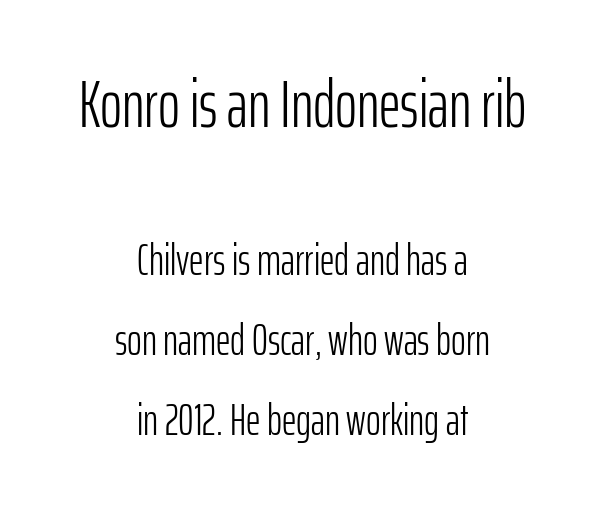
The letters stand upright; this is a roman face. Whoever set this made the first block the dominant, larger element. These lines are centered, leaving both edges ragged. Here the designer chose a conventional face with non-uniform glyph widths. Stroke terminals: plain, sans-serif.
